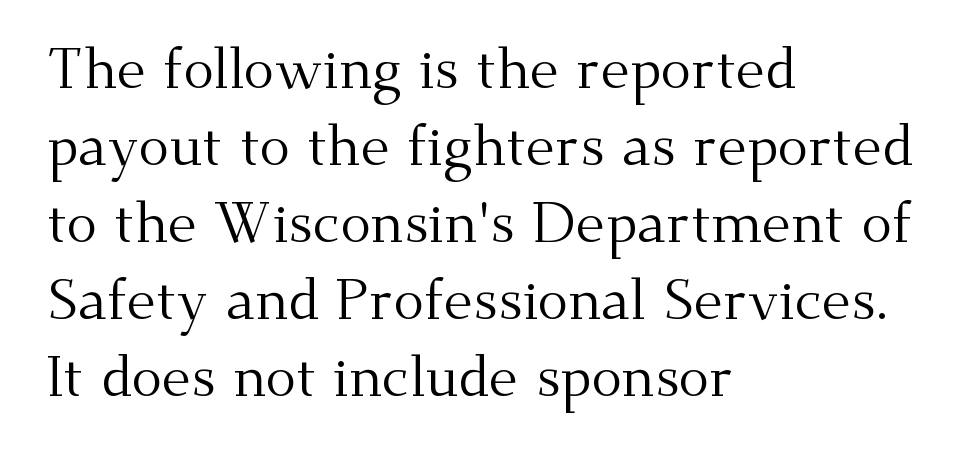
The image shows 57 px regular-weight serif type, upright; set left-aligned, normal line spacing (1.35x), normal letter spacing, not underlined; medium stroke contrast and a small x-height.
